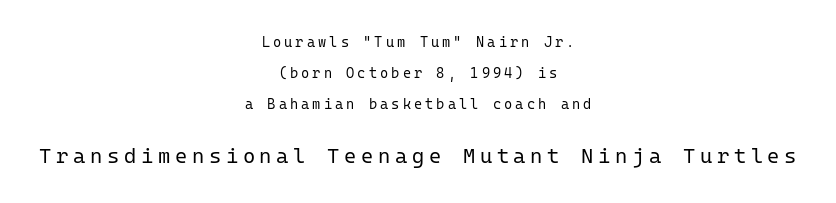
The image shows 21 px text type, upright; set centered, loose line spacing (2.2x), unusually wide letter spacing (+0.22 em), not underlined; the second (bottom) block is 1.5x larger.
